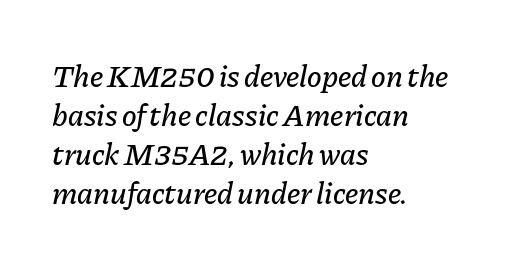
The image shows 31 px text type, italic (leaning right); set left-aligned, normal line spacing (1.26x), normal letter spacing, not underlined; low stroke contrast and a medium x-height.
